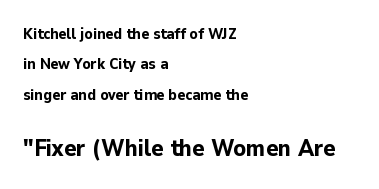
Q: Is the text bold? A: Yes.
Q: Is the text italic (slanted)? A: No, it is upright.
Q: Is the text underlined? A: No.
Q: How is the paragraph aligned? A: Left-aligned.
Q: Is the spacing between letters normal or unusually wide? A: Normal.
Q: Is the spacing between lines tight, normal or loose? A: Loose.
Q: Which block of text is set in a larger size, the first (top) or the second (bottom)? A: The second (bottom) one.
